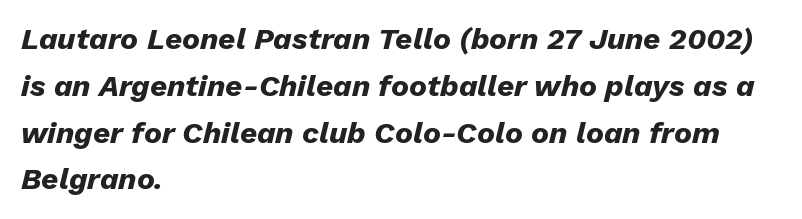
The image shows 30 px heavy type, italic (leaning right); set left-aligned, normal line spacing (1.56x), normal letter spacing, not underlined; low stroke contrast and a medium x-height.
